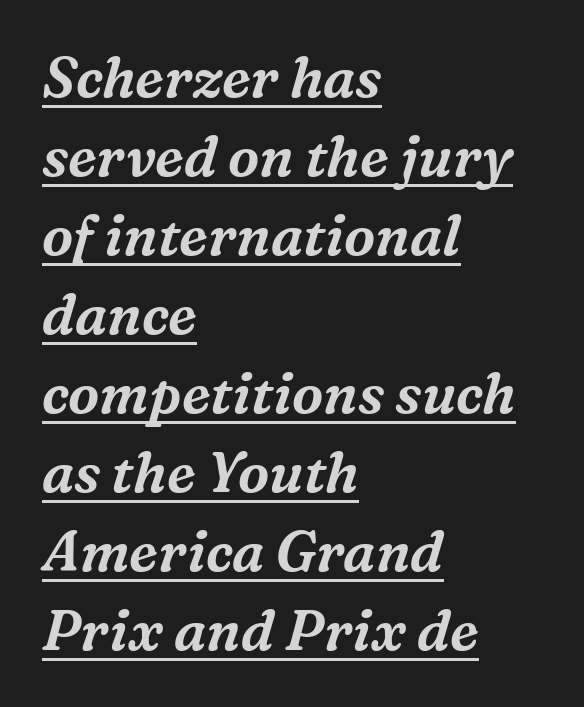
The image shows 56 px serif type, italic (leaning right); set left-aligned, normal line spacing (1.41x), normal letter spacing, underlined; medium stroke contrast and a medium x-height.
